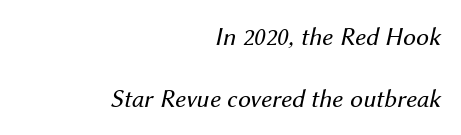
The image shows 26 px text type, italic (leaning right); set right-aligned, loose line spacing (2.37x), normal letter spacing, not underlined.
